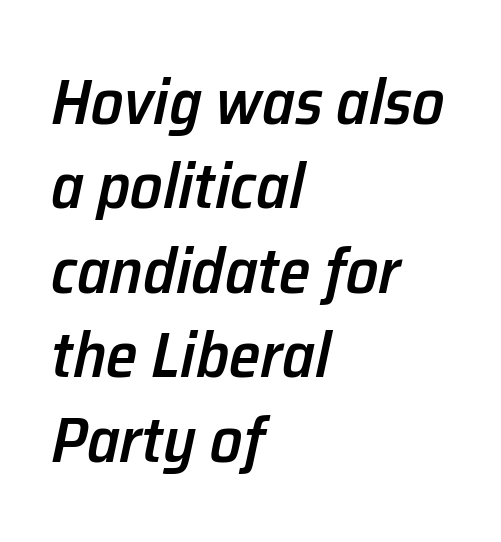
Q: Is the text bold? A: Semi-bold.
Q: Is the text italic (slanted)? A: Yes, it leans right by about 12 degrees.
Q: Is the text underlined? A: No.
Q: How is the paragraph aligned? A: Left-aligned.
Q: Is the spacing between letters normal or unusually wide? A: Normal.
Q: Is the spacing between lines tight, normal or loose? A: Normal.
Q: Width (condensed, normal, or wide)? A: Normal.
Q: Stroke contrast? A: Low.
Q: x-height? A: Medium.
Q: Monospaced? A: No.
